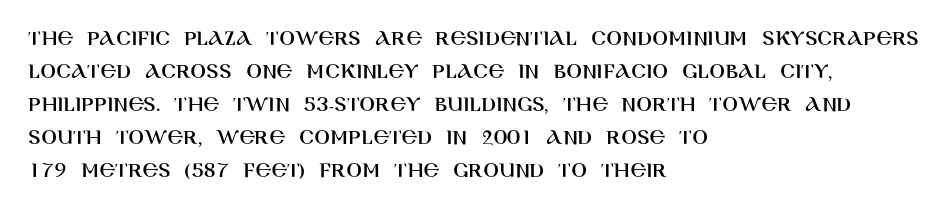
The image shows 23 px text type, upright; set left-aligned, normal line spacing (1.43x), normal letter spacing, not underlined.
